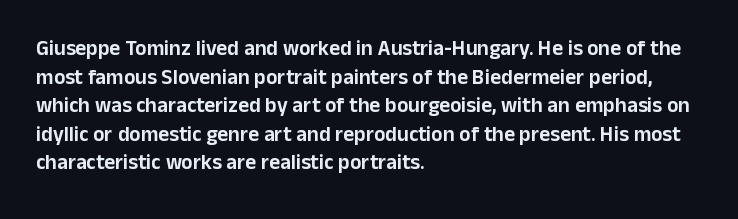
{"italic": "no", "underline": "no", "align": "left", "line_spacing": "normal", "line_spacing_ratio": 1.36, "letter_spacing": "normal", "letter_spacing_em": 0.0, "glyph_px": 21}
